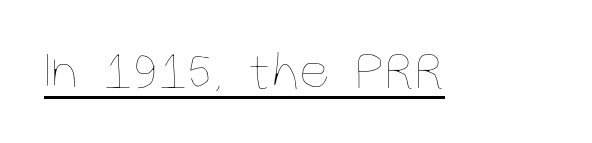
{"italic": "no", "bold": "no", "weight": "thin", "width": "condensed", "stroke_contrast": "low", "x_height": "large", "monospaced": "no", "underline": "yes", "letter_spacing": "normal", "letter_spacing_em": 0.0, "glyph_px": 54}
